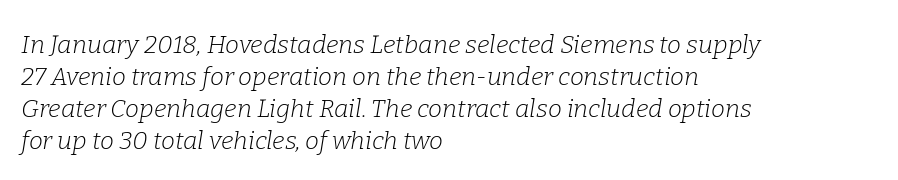
{"italic": "yes", "lean": "right", "slant_degrees": 9, "bold": "no", "underline": "no", "align": "left", "line_spacing": "normal", "line_spacing_ratio": 1.28, "letter_spacing": "normal", "letter_spacing_em": 0.0, "glyph_px": 25}
